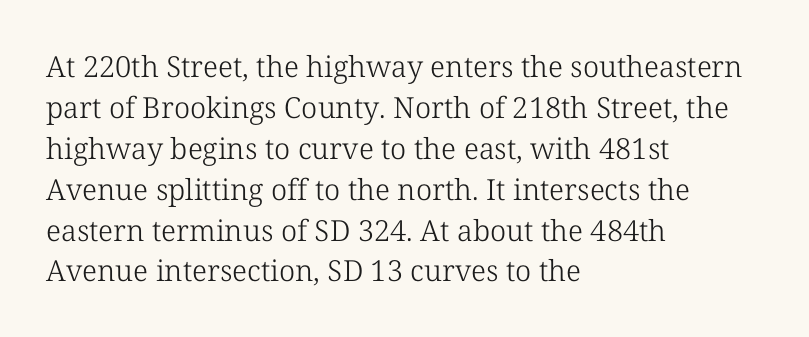
The image shows 29 px light serif type, upright; set left-aligned, normal line spacing (1.41x), normal letter spacing, not underlined; low stroke contrast and a medium x-height.
